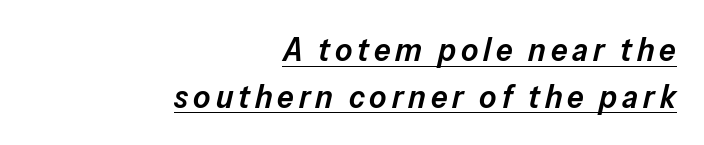
Looks like regular typesetting: each glyph gets only the width it needs. The passage is arranged like a letterhead date or caption credit — flush right. Is there much room between lines? A standard amount, neither cramped nor airy. Rendered with sloped, italic letterforms.
